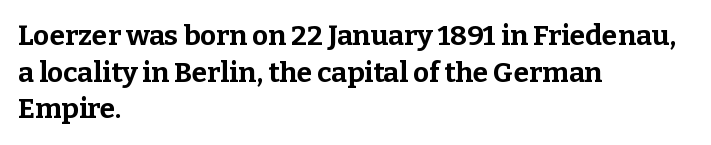
The lines in this sample share a left origin and differ only in where they stop. Caption: standard tracking, unaltered. Character widths vary here, with narrow letters taking less room than wide ones. Is the type bold? Yes — the strokes are clearly thick and heavy. A typesetter would label this face a serif. A typesetter would call this leading conventional body-copy spacing.
